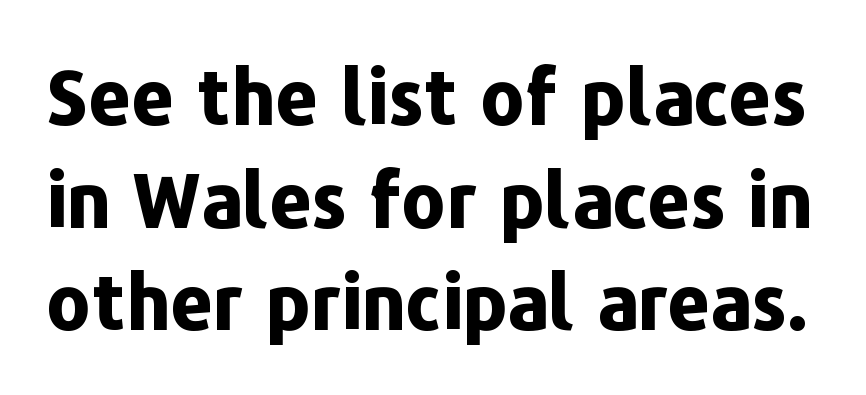
The image shows 75 px bold sans-serif type, upright; set normal line spacing (1.37x), normal letter spacing, not underlined; low stroke contrast and a medium x-height.
